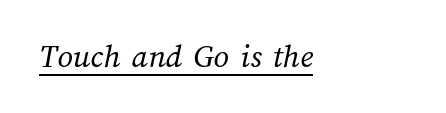
{"bold": "no", "weight": "regular", "width": "normal", "stroke_contrast": "medium", "x_height": "medium", "monospaced": "no", "underline": "yes", "align": "left", "letter_spacing": "normal", "letter_spacing_em": 0.0, "glyph_px": 34}
